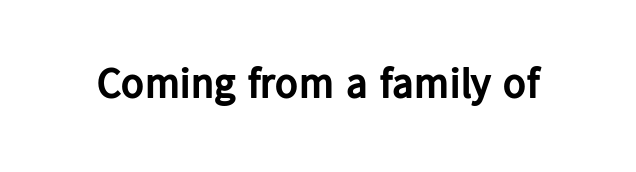
The image shows 43 px bold sans-serif type, upright; set normal letter spacing, not underlined; low stroke contrast and a medium x-height.
